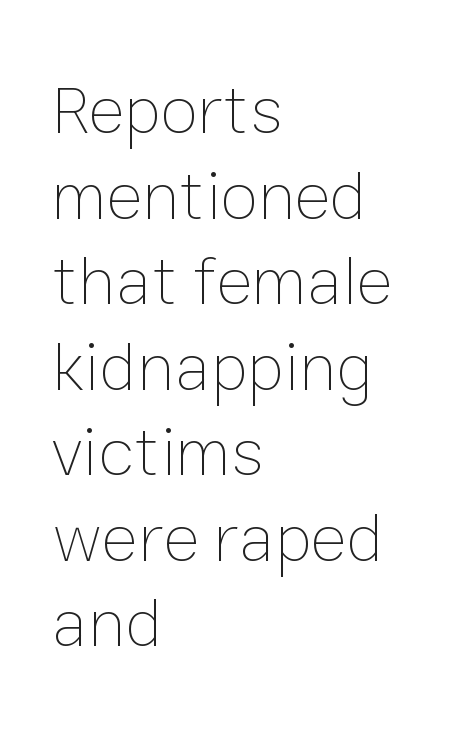
The face used here is proportionally spaced, like ordinary book or web type. The lettering stays uniformly vertical, giving the passage a roman look. These lines keep a tight, regular rhythm from letter to letter. Stroke thickness stays within the range of a standard reading face or lighter. A classic flush-left, rag-right setting is used for this passage.
